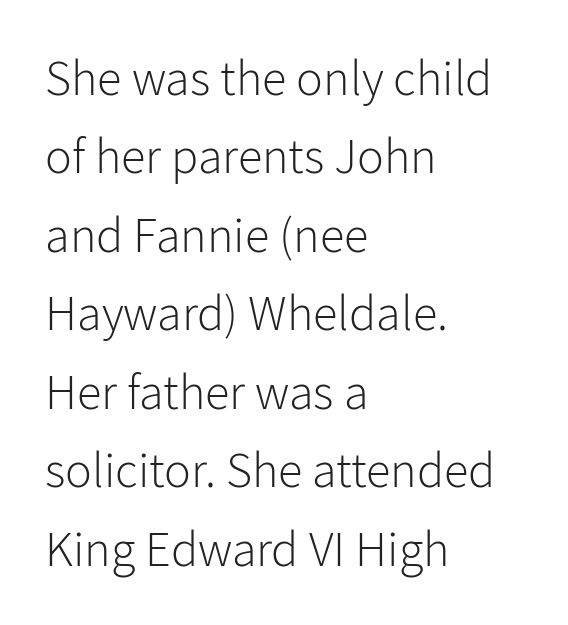
Q: Is the text bold? A: No.
Q: Is the text italic (slanted)? A: No, it is upright.
Q: Is the typeface a serif or a sans-serif typeface? A: Sans-serif.
Q: Is the text underlined? A: No.
Q: How is the paragraph aligned? A: Left-aligned.
Q: Is the spacing between letters normal or unusually wide? A: Normal.
Q: Is the spacing between lines tight, normal or loose? A: Normal.
Q: Width (condensed, normal, or wide)? A: Normal.
Q: Stroke contrast? A: Low.
Q: x-height? A: Medium.
Q: Monospaced? A: No.
